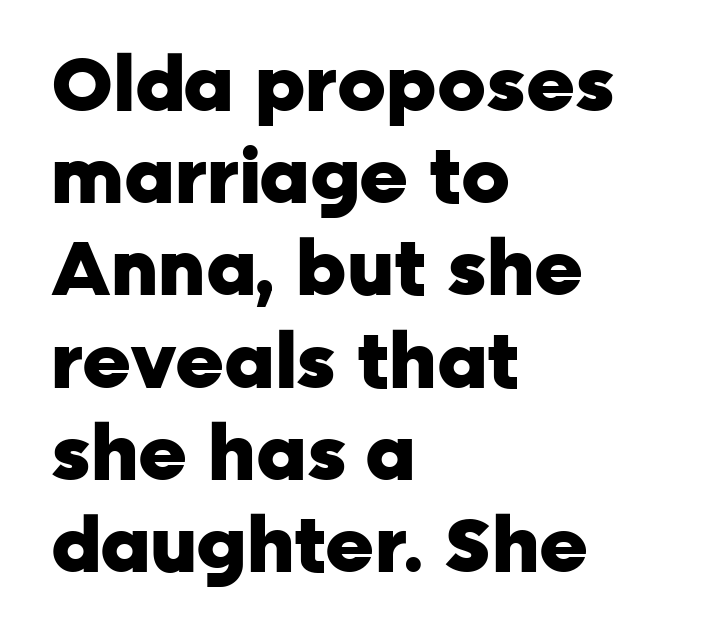
Q: Is the text bold? A: Yes.
Q: Is the text italic (slanted)? A: No, it is upright.
Q: Is the typeface a serif or a sans-serif typeface? A: Sans-serif.
Q: Is the text underlined? A: No.
Q: How is the paragraph aligned? A: Left-aligned.
Q: Is the spacing between letters normal or unusually wide? A: Normal.
Q: Width (condensed, normal, or wide)? A: Normal.
Q: Stroke contrast? A: Low.
Q: x-height? A: Medium.
Q: Monospaced? A: No.
